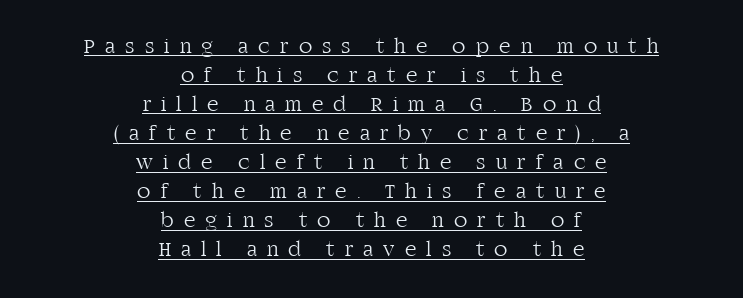
Q: Is the text bold? A: No.
Q: Is the text italic (slanted)? A: No, it is upright.
Q: Is the text underlined? A: Yes.
Q: How is the paragraph aligned? A: Centered.
Q: Is the spacing between letters normal or unusually wide? A: Unusually wide.
Q: Is the spacing between lines tight, normal or loose? A: Normal.
